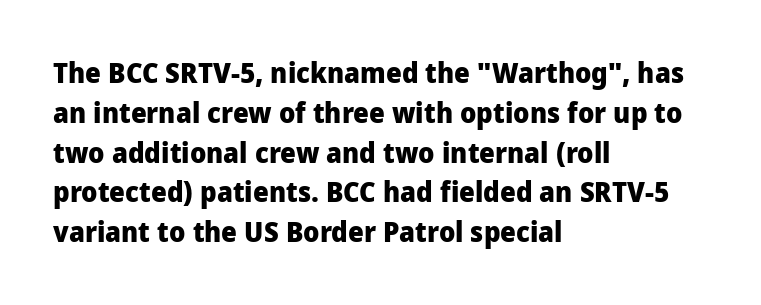
Q: Is the text bold? A: Yes.
Q: Is the text italic (slanted)? A: No, it is upright.
Q: Is the typeface a serif or a sans-serif typeface? A: Sans-serif.
Q: Is the text underlined? A: No.
Q: How is the paragraph aligned? A: Left-aligned.
Q: Is the spacing between letters normal or unusually wide? A: Normal.
Q: Is the spacing between lines tight, normal or loose? A: Normal.
Q: Width (condensed, normal, or wide)? A: Normal.
Q: Stroke contrast? A: Low.
Q: x-height? A: Medium.
Q: Monospaced? A: No.
